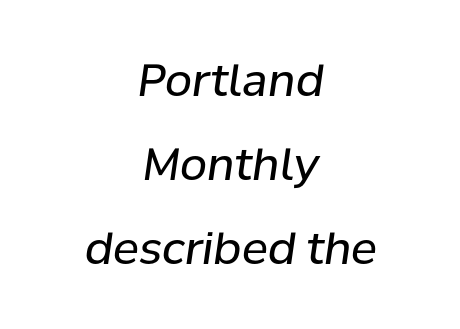
The image shows 44 px regular-weight type, italic (leaning right); set centered, loose line spacing (1.91x), normal letter spacing, not underlined; low stroke contrast and a medium x-height.
